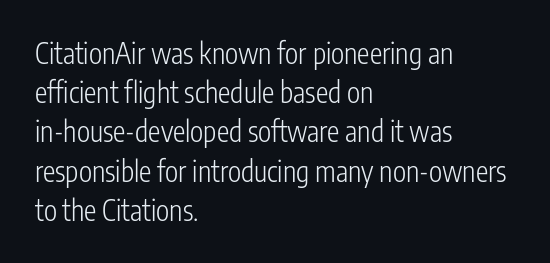
{"serif": "no", "italic": "no", "bold": "no", "weight": "light", "width": "condensed", "stroke_contrast": "low", "x_height": "medium", "monospaced": "no", "underline": "no", "align": "left", "line_spacing": "normal", "line_spacing_ratio": 1.4, "letter_spacing": "normal", "letter_spacing_em": 0.0, "glyph_px": 28}
